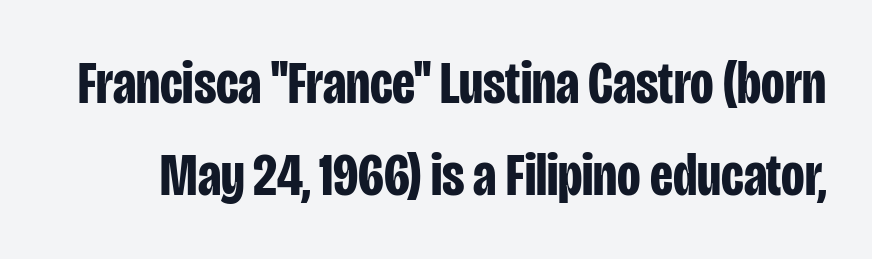
{"serif": "no", "italic": "no", "bold": "yes", "weight": "bold", "width": "condensed", "stroke_contrast": "low", "x_height": "large", "monospaced": "no", "underline": "no", "line_spacing": "normal", "line_spacing_ratio": 1.51, "letter_spacing": "normal", "letter_spacing_em": 0.0, "glyph_px": 61}
